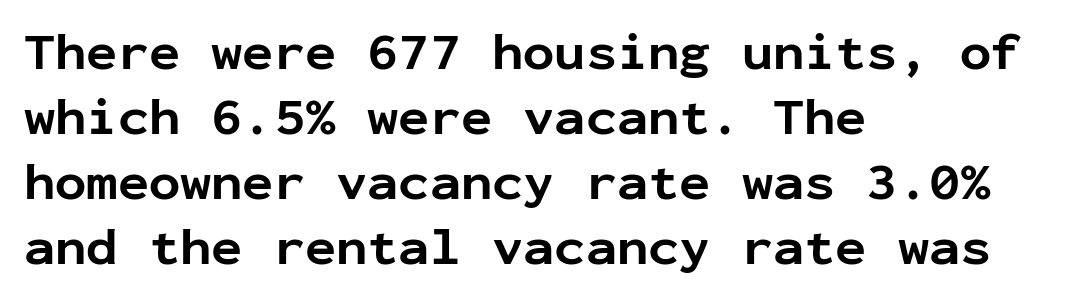
{"serif": "no", "italic": "no", "bold": "yes", "weight": "bold", "width": "normal", "stroke_contrast": "low", "x_height": "medium", "monospaced": "yes", "underline": "no", "align": "left", "line_spacing": "normal", "line_spacing_ratio": 1.25, "letter_spacing": "normal", "letter_spacing_em": 0.0, "glyph_px": 52}
